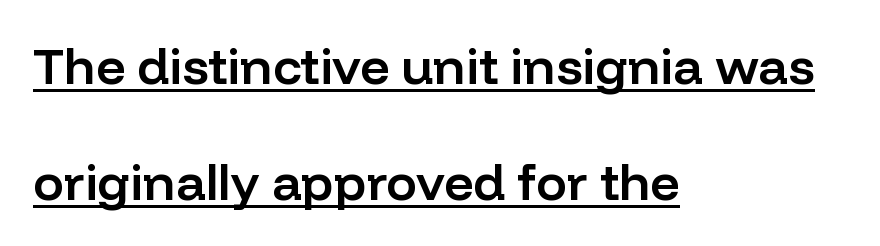
Q: Is the text bold? A: Semi-bold.
Q: Is the text italic (slanted)? A: No, it is upright.
Q: Is the typeface a serif or a sans-serif typeface? A: Sans-serif.
Q: Is the text underlined? A: Yes.
Q: How is the paragraph aligned? A: Left-aligned.
Q: Is the spacing between letters normal or unusually wide? A: Normal.
Q: Is the spacing between lines tight, normal or loose? A: Loose.
Q: Width (condensed, normal, or wide)? A: Normal.
Q: Stroke contrast? A: Low.
Q: x-height? A: Medium.
Q: Monospaced? A: No.
